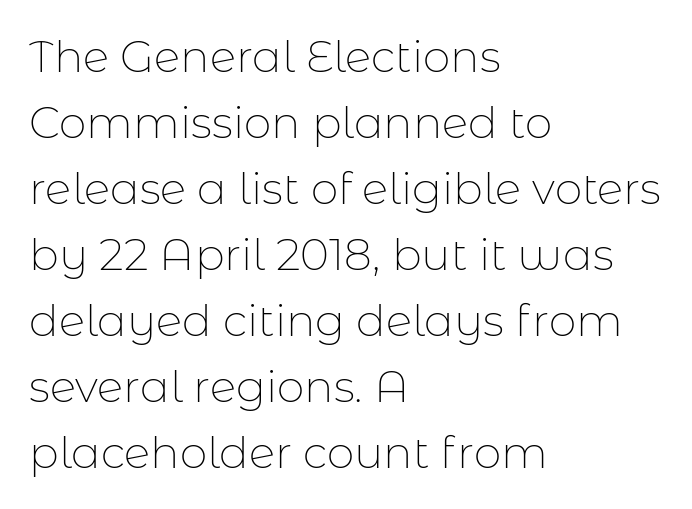
{"serif": "no", "italic": "no", "bold": "no", "weight": "thin", "width": "normal", "stroke_contrast": "low", "x_height": "medium", "monospaced": "no", "underline": "no", "align": "left", "line_spacing": "normal", "line_spacing_ratio": 1.5, "letter_spacing": "normal", "letter_spacing_em": 0.0, "glyph_px": 44}
